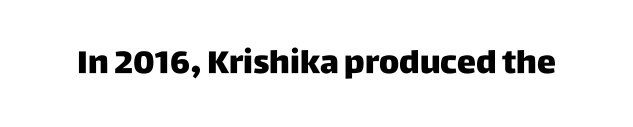
The image shows 32 px heavy sans-serif type, upright; set normal letter spacing, not underlined; low stroke contrast and a large x-height.
